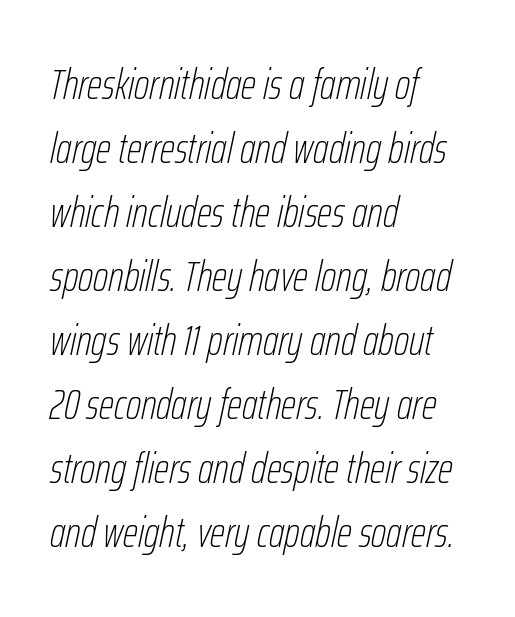
The image shows 43 px thin, condensed type, italic (leaning right); set left-aligned, normal line spacing (1.49x), normal letter spacing, not underlined; low stroke contrast and a medium x-height.
